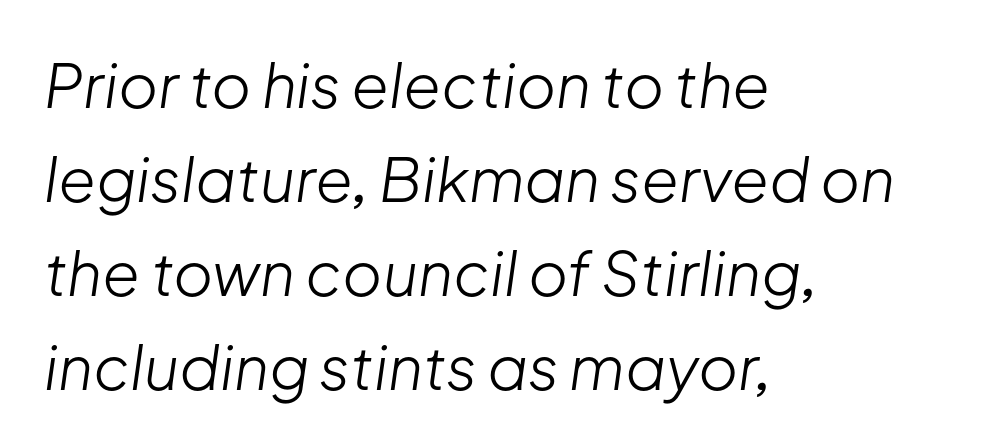
Q: Is the text bold? A: No.
Q: Is the text italic (slanted)? A: Yes, it leans right by about 8 degrees.
Q: Is the text underlined? A: No.
Q: How is the paragraph aligned? A: Left-aligned.
Q: Is the spacing between letters normal or unusually wide? A: Normal.
Q: Is the spacing between lines tight, normal or loose? A: Normal.
Q: Width (condensed, normal, or wide)? A: Normal.
Q: Stroke contrast? A: Low.
Q: x-height? A: Medium.
Q: Monospaced? A: No.
